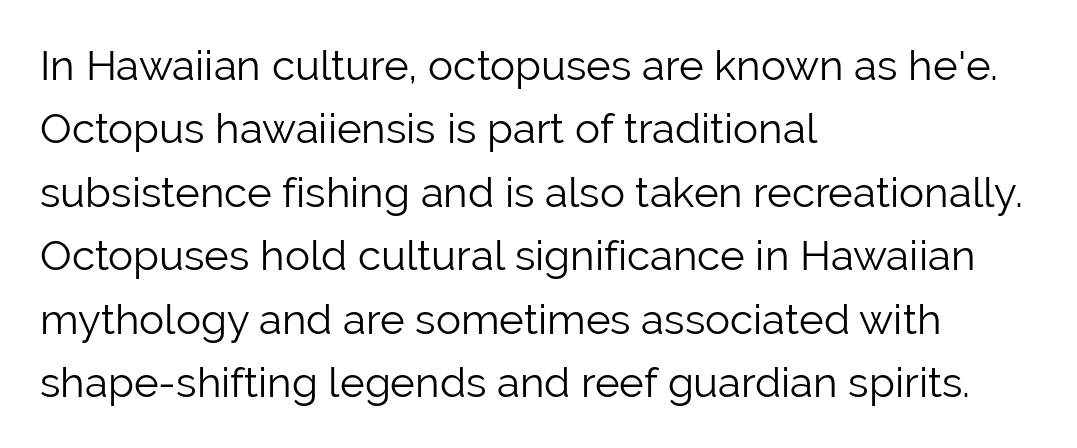
Q: Is the text bold? A: No.
Q: Is the text italic (slanted)? A: No, it is upright.
Q: Is the typeface a serif or a sans-serif typeface? A: Sans-serif.
Q: Is the text underlined? A: No.
Q: How is the paragraph aligned? A: Left-aligned.
Q: Is the spacing between letters normal or unusually wide? A: Normal.
Q: Is the spacing between lines tight, normal or loose? A: Normal.
Q: Width (condensed, normal, or wide)? A: Normal.
Q: Stroke contrast? A: Low.
Q: x-height? A: Medium.
Q: Monospaced? A: No.
